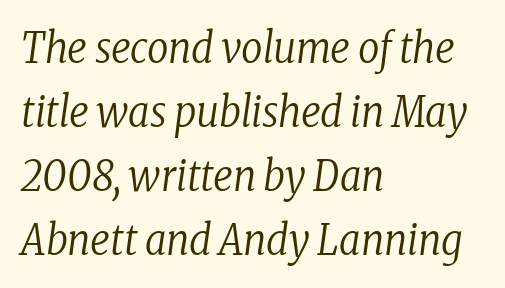
{"serif": "yes", "italic": "yes", "lean": "right", "slant_degrees": 8, "bold": "no", "weight": "regular", "width": "condensed", "stroke_contrast": "low", "x_height": "medium", "monospaced": "no", "underline": "no", "align": "left", "line_spacing": "normal", "line_spacing_ratio": 1.52, "letter_spacing": "normal", "letter_spacing_em": 0.0, "glyph_px": 42}
